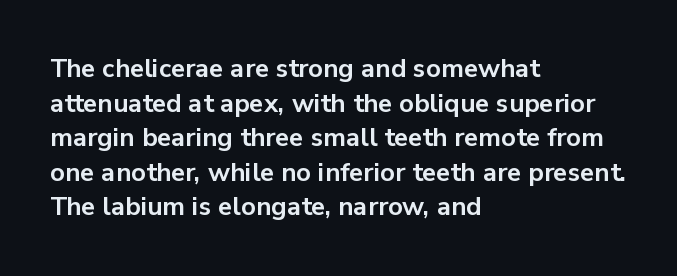
{"italic": "no", "bold": "yes", "underline": "no", "align": "left", "line_spacing": "normal", "line_spacing_ratio": 1.33, "letter_spacing": "normal", "letter_spacing_em": 0.0, "glyph_px": 26}
